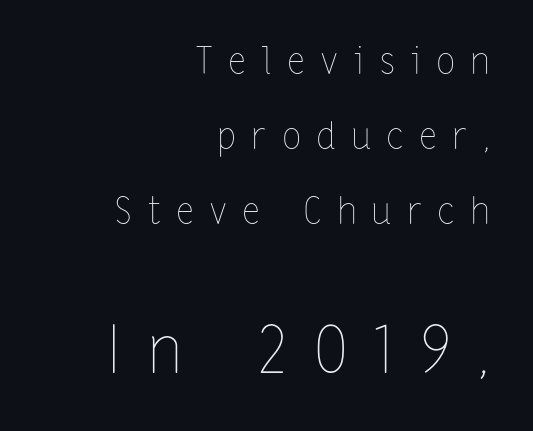
Q: Is the text bold? A: No.
Q: Is the text italic (slanted)? A: No, it is upright.
Q: Is the text underlined? A: No.
Q: How is the paragraph aligned? A: Right-aligned.
Q: Is the spacing between letters normal or unusually wide? A: Unusually wide.
Q: Is the spacing between lines tight, normal or loose? A: Loose.
Q: Which block of text is set in a larger size, the first (top) or the second (bottom)? A: The second (bottom) one.
Q: Width (condensed, normal, or wide)? A: Condensed.
Q: Stroke contrast? A: Low.
Q: x-height? A: Medium.
Q: Monospaced? A: No.
